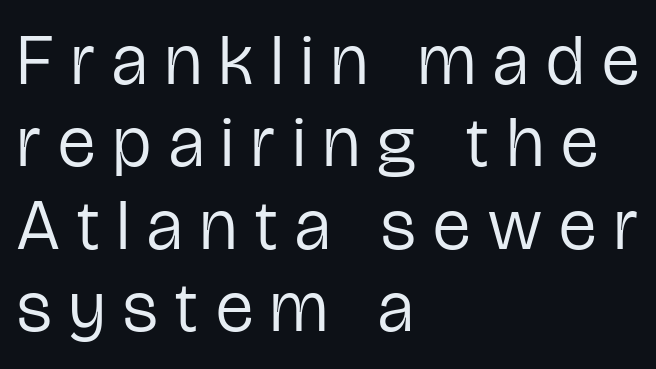
Q: Is the text bold? A: No.
Q: Is the text italic (slanted)? A: No, it is upright.
Q: Is the typeface a serif or a sans-serif typeface? A: Sans-serif.
Q: Is the text underlined? A: No.
Q: How is the paragraph aligned? A: Left-aligned.
Q: Is the spacing between letters normal or unusually wide? A: Unusually wide.
Q: Width (condensed, normal, or wide)? A: Condensed.
Q: Stroke contrast? A: Low.
Q: x-height? A: Medium.
Q: Monospaced? A: No.
